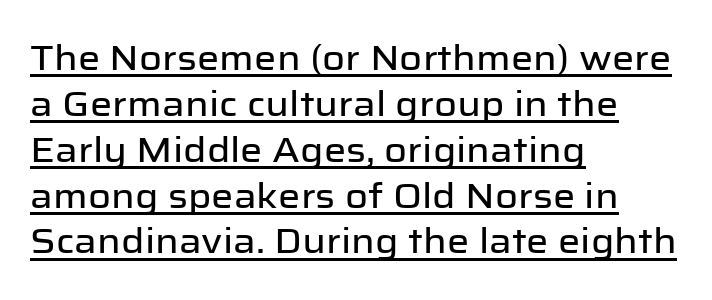
{"serif": "no", "italic": "no", "width": "normal", "stroke_contrast": "low", "x_height": "medium", "monospaced": "no", "underline": "yes", "align": "left", "line_spacing": "normal", "line_spacing_ratio": 1.31, "letter_spacing": "normal", "letter_spacing_em": 0.0, "glyph_px": 35}
